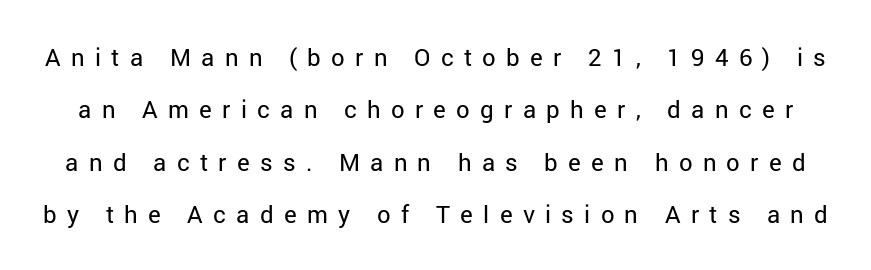
The image shows 24 px text type, upright; set loose line spacing (2.18x), unusually wide letter spacing (+0.43 em), not underlined.
